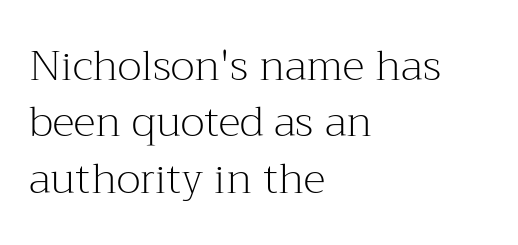
Q: Is the text bold? A: No.
Q: Is the text italic (slanted)? A: No, it is upright.
Q: Is the typeface a serif or a sans-serif typeface? A: Serif.
Q: Is the text underlined? A: No.
Q: How is the paragraph aligned? A: Left-aligned.
Q: Is the spacing between letters normal or unusually wide? A: Normal.
Q: Is the spacing between lines tight, normal or loose? A: Normal.
Q: Width (condensed, normal, or wide)? A: Normal.
Q: Stroke contrast? A: Medium.
Q: x-height? A: Medium.
Q: Monospaced? A: No.
